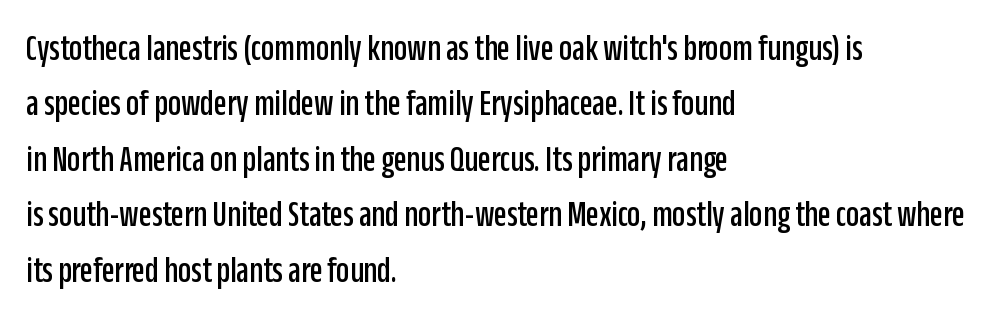
Glyph-to-glyph distance matches everyday printed text. The rendering uses natural spacing where letterforms have individual widths. Interline gaps are of average width in this sample. Stroke terminals: plain, sans-serif. The letters stand upright; this is a roman face.
